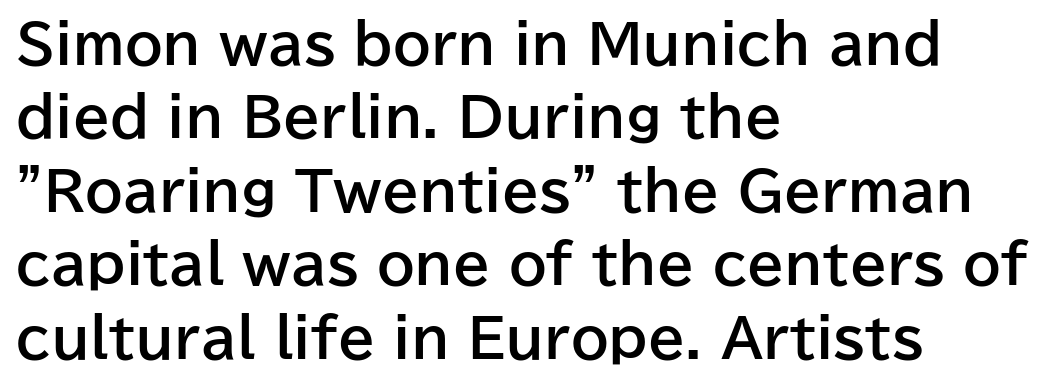
The image shows 54 px bold sans-serif type, upright; set left-aligned, normal line spacing (1.36x), normal letter spacing, not underlined; low stroke contrast and a medium x-height.
